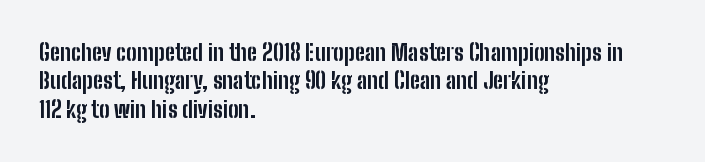
This is the regular roman posture of the typeface. The lines in this sample share a left origin and differ only in where they stop. Standard letterfit; no display-style spreading of the glyphs. Heavy-handed strokes throughout: this text is bold. The space directly below the letters is spotless.
